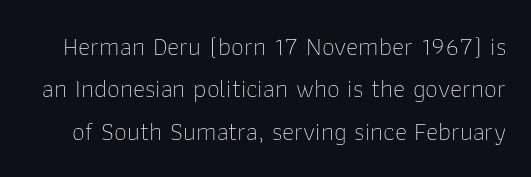
{"italic": "no", "bold": "no", "underline": "no", "line_spacing": "normal", "line_spacing_ratio": 1.63, "letter_spacing": "normal", "letter_spacing_em": 0.0, "glyph_px": 26}
